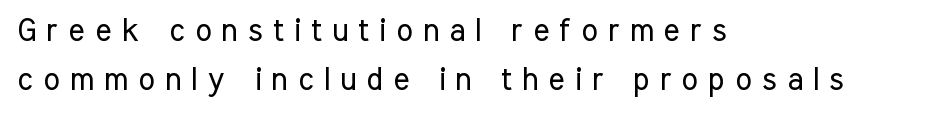
Q: Is the text bold? A: No.
Q: Is the text italic (slanted)? A: No, it is upright.
Q: Is the typeface a serif or a sans-serif typeface? A: Sans-serif.
Q: Is the text underlined? A: No.
Q: How is the paragraph aligned? A: Left-aligned.
Q: Is the spacing between letters normal or unusually wide? A: Unusually wide.
Q: Is the spacing between lines tight, normal or loose? A: Normal.
Q: Width (condensed, normal, or wide)? A: Condensed.
Q: Stroke contrast? A: Low.
Q: x-height? A: Medium.
Q: Monospaced? A: No.
